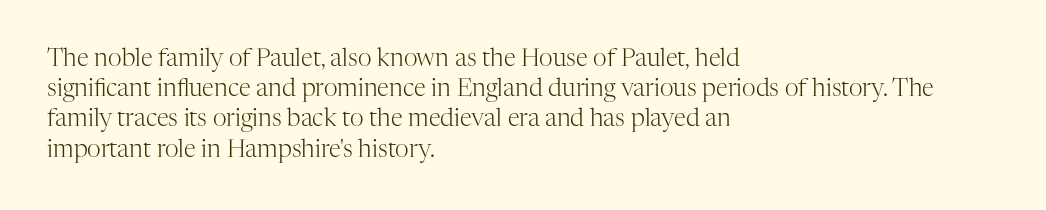
{"italic": "no", "bold": "no", "underline": "no", "align": "left", "line_spacing": "normal", "line_spacing_ratio": 1.26, "letter_spacing": "normal", "letter_spacing_em": 0.0, "glyph_px": 24}
